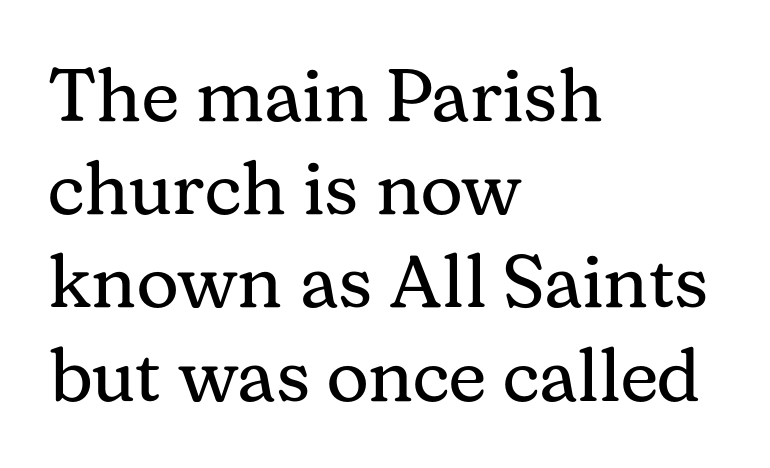
Default kerning and tracking; the words read as compact shapes. Just letters on the line, the space beneath them empty. Character widths vary here, with narrow letters taking less room than wide ones. What's the leading like? Ordinary, nothing unusual.
